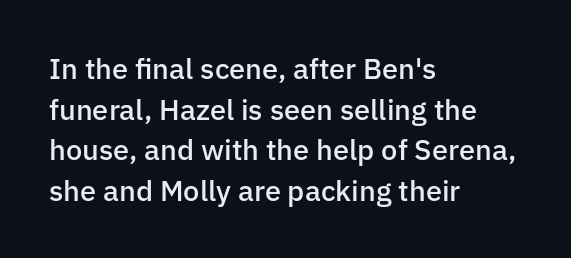
The image shows 29 px semibold sans-serif type, upright; set left-aligned, normal line spacing (1.4x), normal letter spacing, not underlined; low stroke contrast and a medium x-height.
